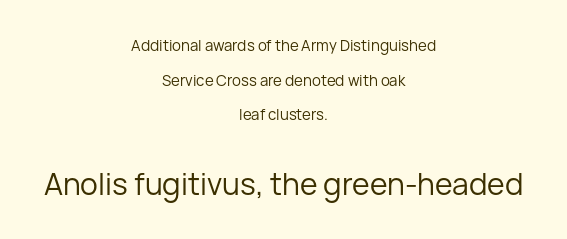
This sample trades compactness for vertical openness between lines. Casual observation: everything's sitting right in the middle. Descenders are the only things crossing below the line. Are there feet on the stems? There aren't — it's a sans. Small over large — that's the arrangement of the two blocks here.
